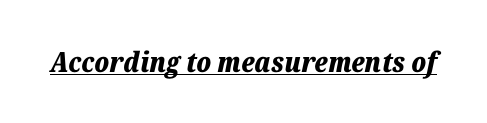
{"italic": "yes", "lean": "right", "slant_degrees": 12, "bold": "yes", "weight": "bold", "width": "normal", "stroke_contrast": "low", "x_height": "medium", "monospaced": "no", "underline": "yes", "letter_spacing": "normal", "letter_spacing_em": 0.0, "glyph_px": 28}
